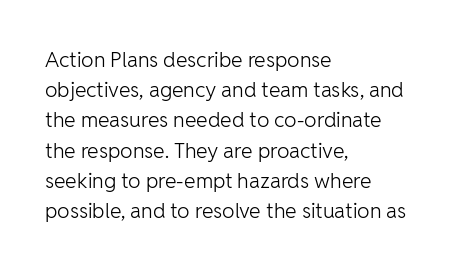
Q: Is the text bold? A: No.
Q: Is the text italic (slanted)? A: No, it is upright.
Q: Is the text underlined? A: No.
Q: How is the paragraph aligned? A: Left-aligned.
Q: Is the spacing between letters normal or unusually wide? A: Normal.
Q: Is the spacing between lines tight, normal or loose? A: Normal.
